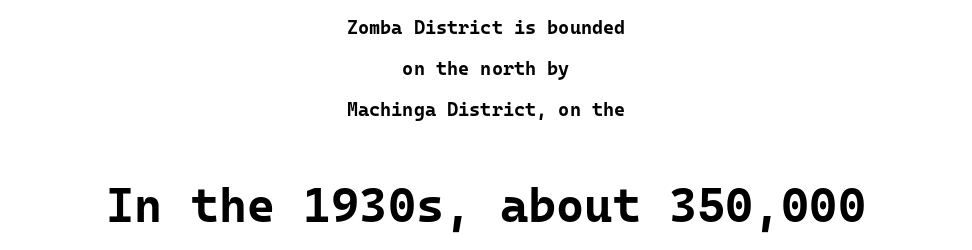
{"serif": "no", "italic": "no", "bold": "yes", "weight": "bold", "width": "normal", "stroke_contrast": "low", "x_height": "medium", "monospaced": "yes", "underline": "no", "align": "center", "line_spacing": "loose", "line_spacing_ratio": 2.15, "letter_spacing": "normal", "letter_spacing_em": 0.0, "larger_block": "second", "size_ratio": 2.53, "glyph_px": 48}
